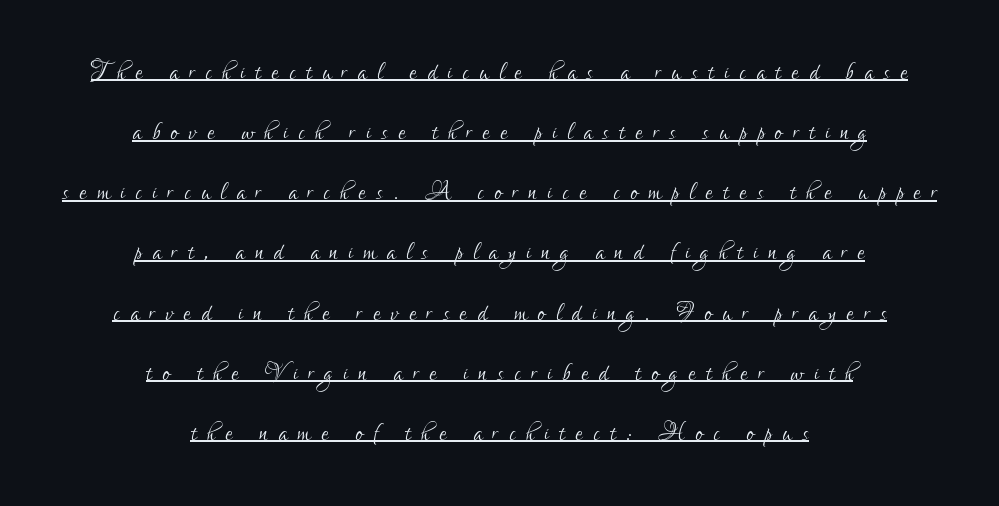
Q: Is the text bold? A: No.
Q: Is the text italic (slanted)? A: Yes.
Q: Is the typeface a serif or a sans-serif typeface? A: Sans-serif.
Q: Is the text underlined? A: Yes.
Q: How is the paragraph aligned? A: Centered.
Q: Is the spacing between letters normal or unusually wide? A: Unusually wide.
Q: Width (condensed, normal, or wide)? A: Condensed.
Q: Stroke contrast? A: Low.
Q: x-height? A: Small.
Q: Monospaced? A: No.
